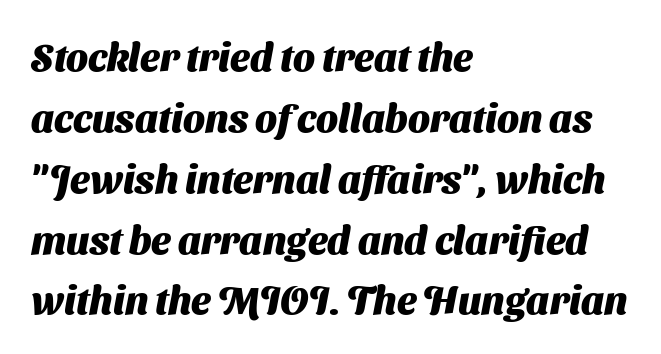
The image shows 39 px heavy sans-serif type; set left-aligned, normal line spacing (1.56x), normal letter spacing, not underlined; medium stroke contrast and a medium x-height.
